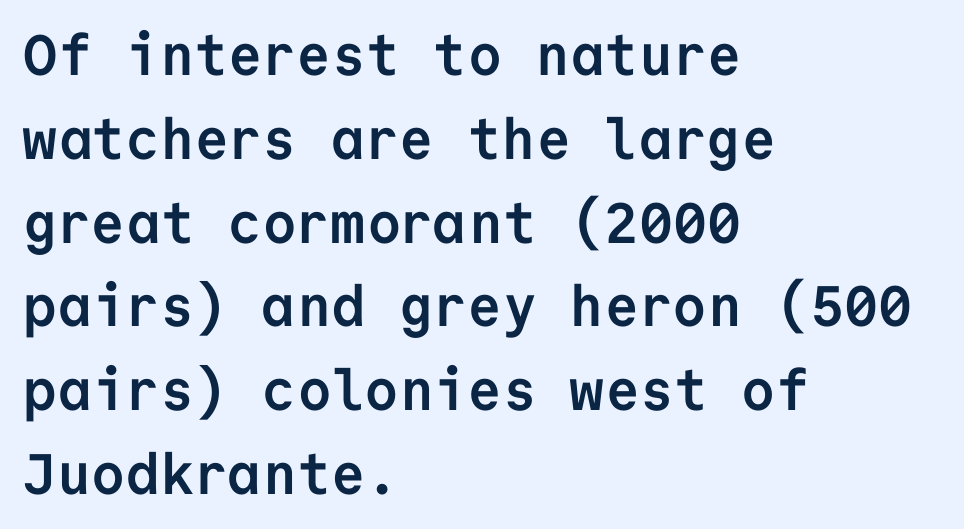
Only glyphs here, with clear space below each row. The typesetting leans heavy: a genuine bold. Do the characters align in a grid? Yes, the font is monospaced. The axis of the letterforms is exactly vertical.
